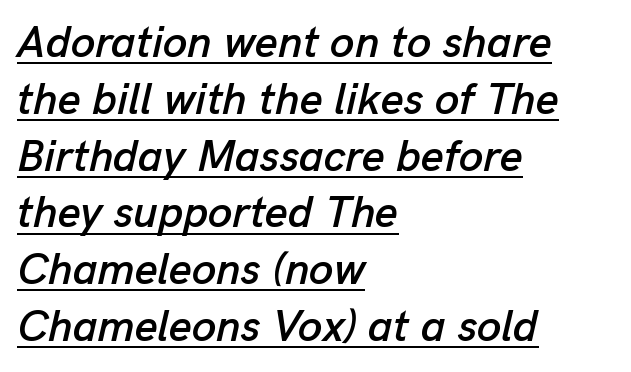
{"italic": "yes", "lean": "right", "slant_degrees": 13, "width": "normal", "stroke_contrast": "low", "x_height": "medium", "monospaced": "no", "underline": "yes", "align": "left", "line_spacing": "normal", "line_spacing_ratio": 1.29, "letter_spacing": "normal", "letter_spacing_em": 0.0, "glyph_px": 44}
